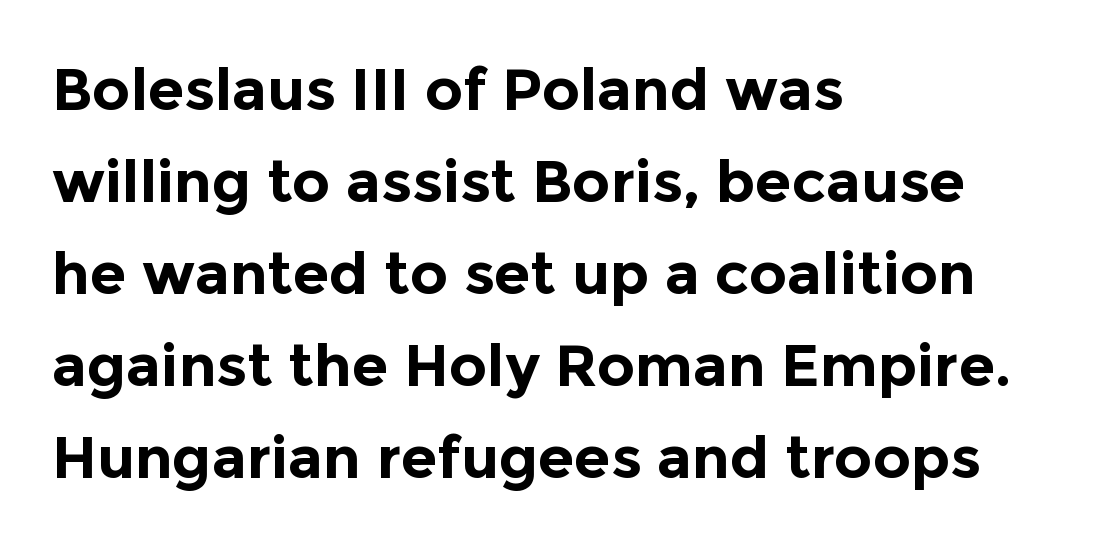
{"serif": "no", "italic": "no", "bold": "yes", "weight": "bold", "width": "normal", "x_height": "medium", "monospaced": "no", "underline": "no", "align": "left", "line_spacing": "normal", "line_spacing_ratio": 1.56, "letter_spacing": "normal", "letter_spacing_em": 0.0, "glyph_px": 59}
